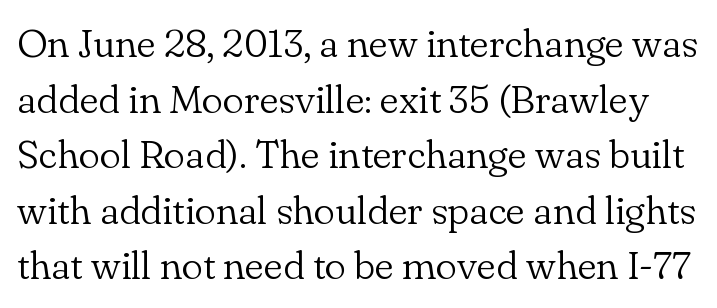
Q: Is the text bold? A: No.
Q: Is the text italic (slanted)? A: No, it is upright.
Q: Is the typeface a serif or a sans-serif typeface? A: Serif.
Q: Is the text underlined? A: No.
Q: Is the spacing between letters normal or unusually wide? A: Normal.
Q: Is the spacing between lines tight, normal or loose? A: Normal.
Q: Width (condensed, normal, or wide)? A: Normal.
Q: Stroke contrast? A: Low.
Q: x-height? A: Small.
Q: Monospaced? A: No.
